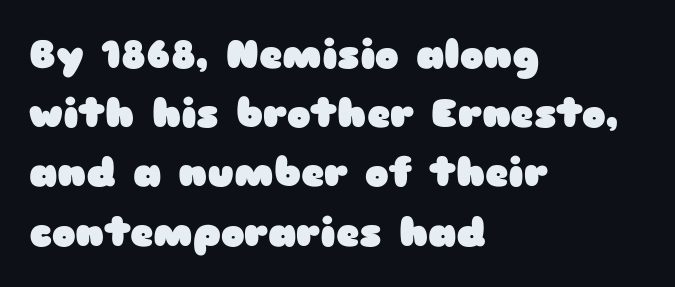
The image shows 40 px heavy, wide sans-serif type, upright; set left-aligned, normal line spacing (1.48x), normal letter spacing, not underlined; low stroke contrast and a medium x-height.
